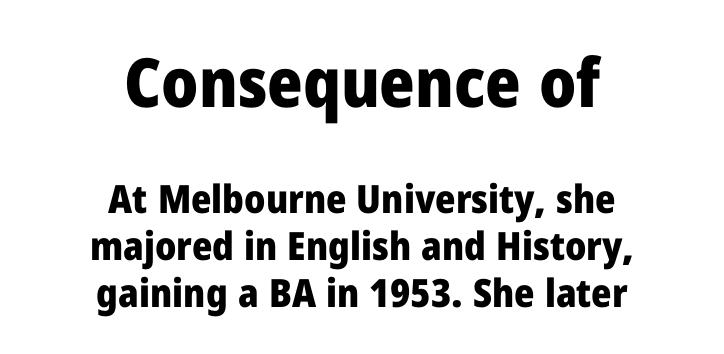
The image shows 68 px heavy sans-serif type, upright; set centered, line spacing 1.21x, normal letter spacing, not underlined; the first (top) block is 1.74x larger; low stroke contrast and a medium x-height.
